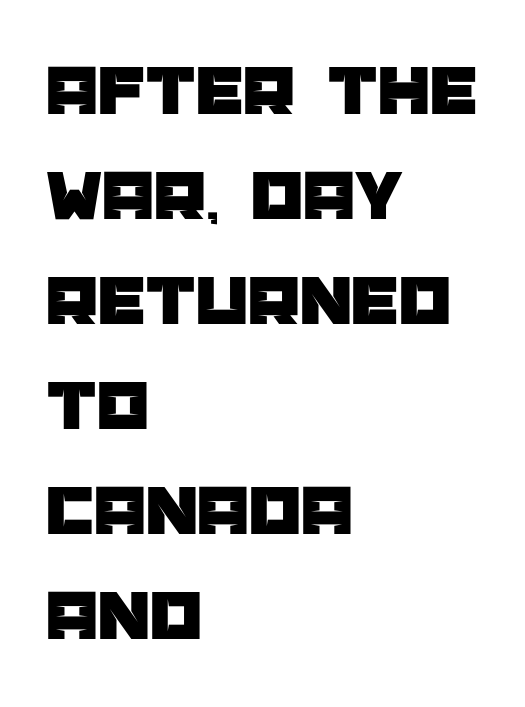
The image shows 74 px sans-serif type, upright; set left-aligned, normal line spacing (1.42x), normal letter spacing, not underlined; low stroke contrast and a large x-height.
